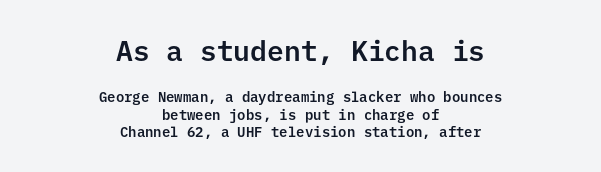
Q: Is the text italic (slanted)? A: No, it is upright.
Q: Is the typeface a serif or a sans-serif typeface? A: Sans-serif.
Q: Is the text underlined? A: No.
Q: How is the paragraph aligned? A: Centered.
Q: Is the spacing between letters normal or unusually wide? A: Normal.
Q: Is the spacing between lines tight, normal or loose? A: Normal.
Q: Which block of text is set in a larger size, the first (top) or the second (bottom)? A: The first (top) one.
Q: Width (condensed, normal, or wide)? A: Normal.
Q: Stroke contrast? A: Low.
Q: x-height? A: Medium.
